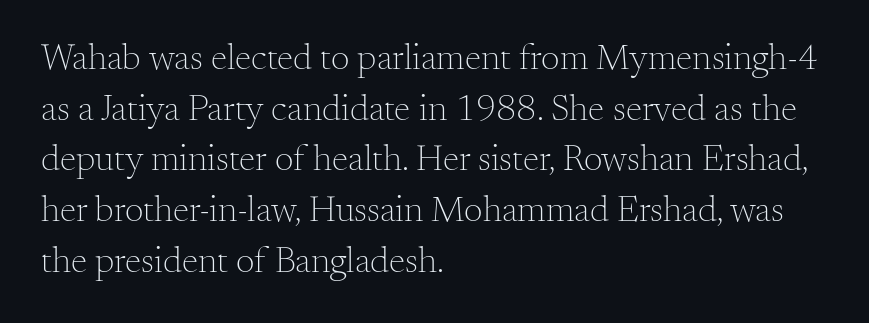
The image shows 37 px light serif type, upright; set left-aligned, normal line spacing (1.37x), normal letter spacing, not underlined; medium stroke contrast and a small x-height.
